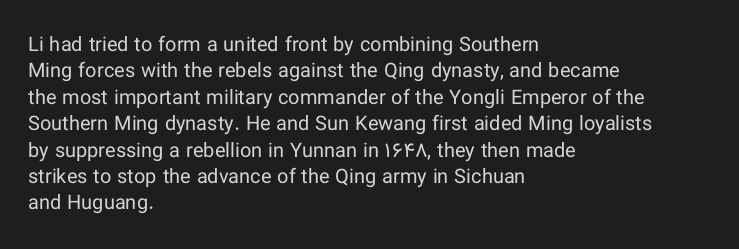
{"italic": "no", "bold": "no", "underline": "no", "align": "left", "line_spacing": "normal", "line_spacing_ratio": 1.32, "letter_spacing": "normal", "letter_spacing_em": 0.0, "glyph_px": 20}
